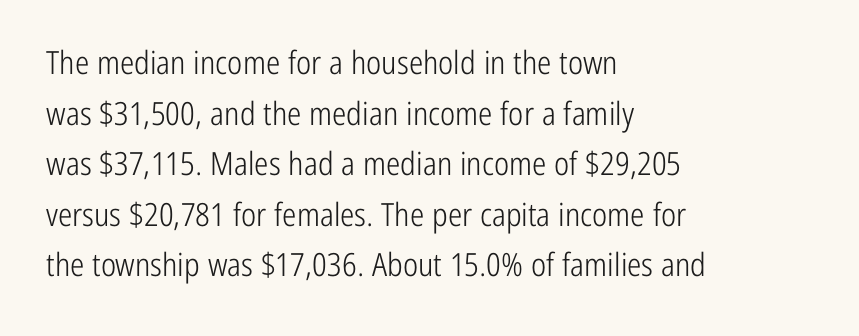
Each letter keeps its own natural width here, so spacing adapts to shape. One glance says typical: line gaps are just what's usual. The area under the type is left untouched. Weight: in the light-to-regular range. If you drew a ruler down the left edge, every line would touch it.
